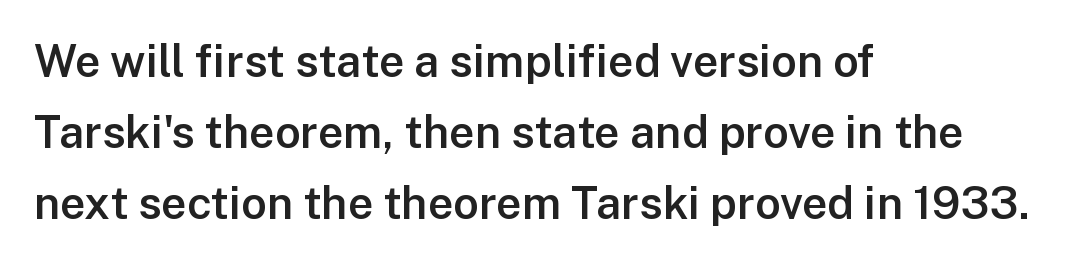
The gaps between neighbouring characters are ordinary and unremarkable. Clear beneath every line of the passage. The face used here is proportionally spaced, like ordinary book or web type. Is the block centered? No — it sits flush against the left margin. Evenly set lines give the paragraph a standard silhouette. Does the type have serifs? No, each stem ends abruptly.
